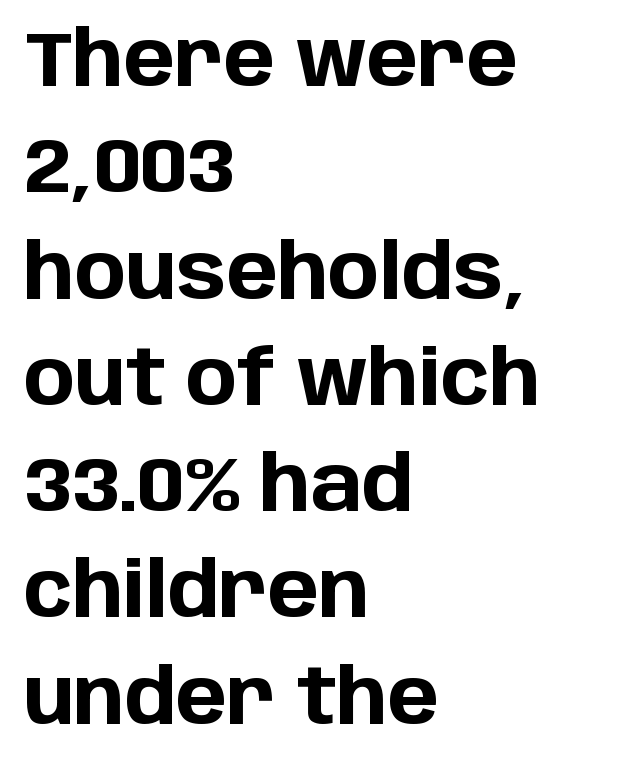
No feet cap the strokes, marking this as sans-serif type. Baseline-to-baseline distance is the conventional proportion of letter height. Check under the words: just untouched page. Look at the stroke-to-counter ratio: heavy, a bold. The lines are quadded left.
